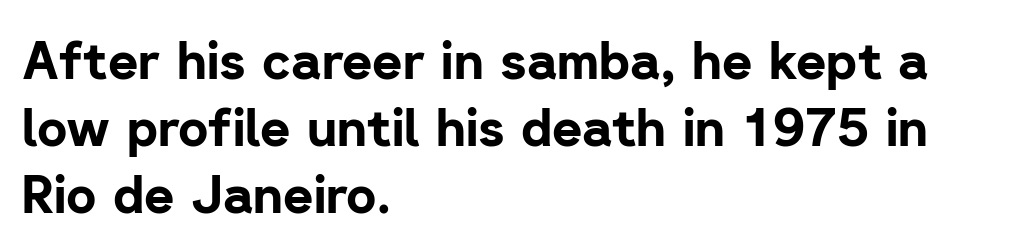
The image shows 52 px bold sans-serif type, upright; set left-aligned, normal line spacing (1.29x), normal letter spacing, not underlined; low stroke contrast and a medium x-height.
